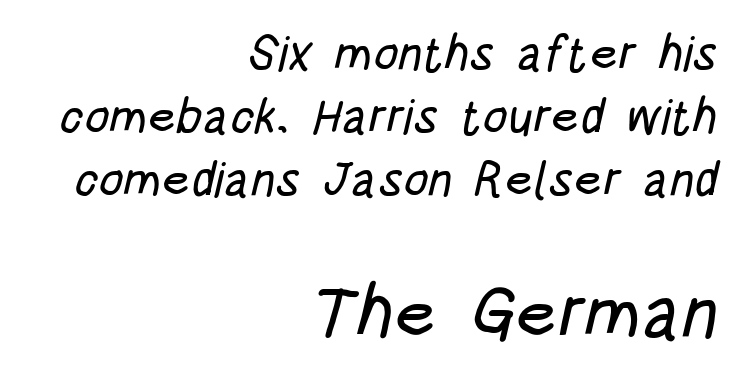
Q: Is the typeface a serif or a sans-serif typeface? A: Sans-serif.
Q: Is the text underlined? A: No.
Q: How is the paragraph aligned? A: Right-aligned.
Q: Is the spacing between letters normal or unusually wide? A: Normal.
Q: Is the spacing between lines tight, normal or loose? A: Normal.
Q: Which block of text is set in a larger size, the first (top) or the second (bottom)? A: The second (bottom) one.
Q: Width (condensed, normal, or wide)? A: Condensed.
Q: Stroke contrast? A: Low.
Q: x-height? A: Large.
Q: Monospaced? A: No.
